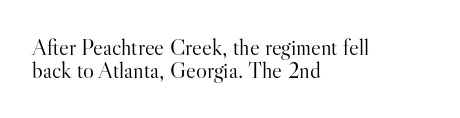
The image shows 23 px text type, upright; set left-aligned, tight line spacing (1.02x), normal letter spacing, not underlined.
